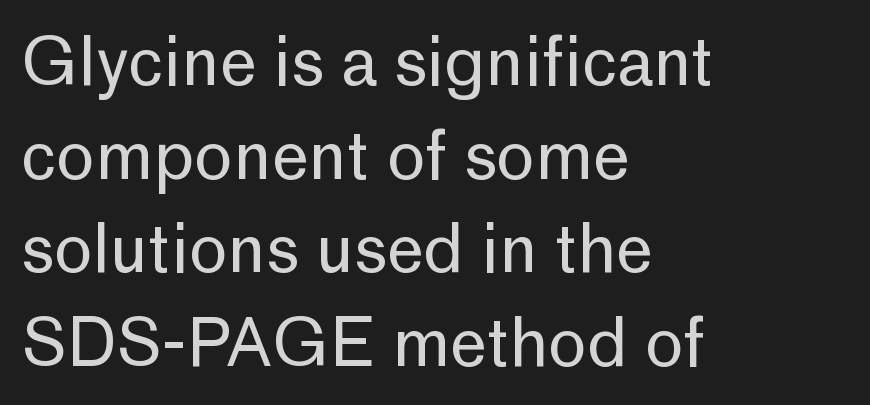
{"serif": "no", "italic": "no", "bold": "no", "weight": "regular", "width": "normal", "stroke_contrast": "low", "x_height": "medium", "monospaced": "no", "underline": "no", "align": "left", "line_spacing": "normal", "line_spacing_ratio": 1.42, "letter_spacing": "normal", "letter_spacing_em": 0.0, "glyph_px": 66}
